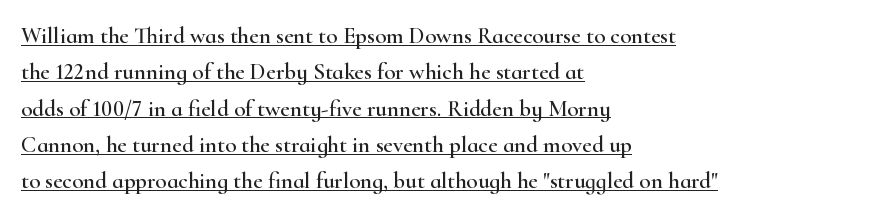
Q: Is the text italic (slanted)? A: No, it is upright.
Q: Is the text underlined? A: Yes.
Q: How is the paragraph aligned? A: Left-aligned.
Q: Is the spacing between letters normal or unusually wide? A: Normal.
Q: Is the spacing between lines tight, normal or loose? A: Normal.
